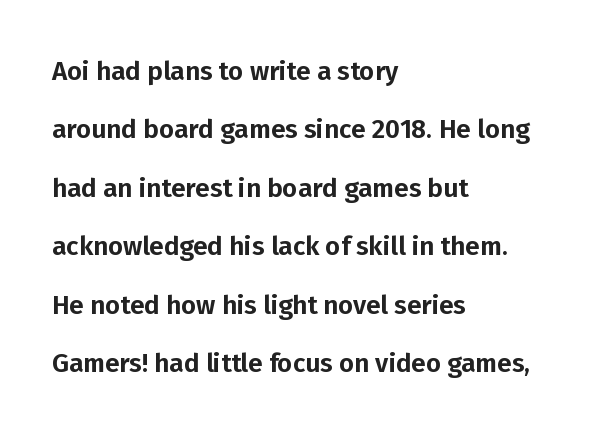
{"italic": "no", "underline": "no", "align": "left", "line_spacing": "loose", "line_spacing_ratio": 2.25, "letter_spacing": "normal", "letter_spacing_em": 0.0, "glyph_px": 26}
